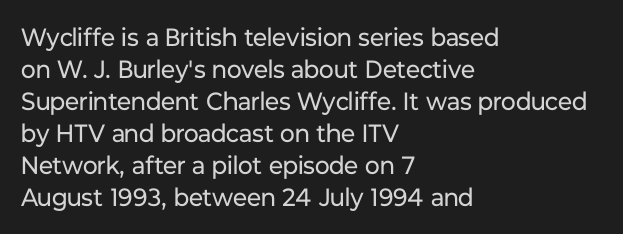
{"italic": "no", "bold": "no", "underline": "no", "align": "left", "line_spacing": "normal", "line_spacing_ratio": 1.28, "letter_spacing": "normal", "letter_spacing_em": 0.0, "glyph_px": 25}
